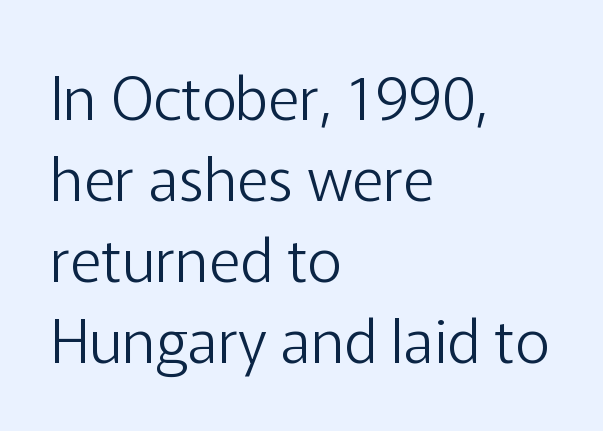
The image shows 60 px light sans-serif type, upright; set left-aligned, normal line spacing (1.35x), normal letter spacing, not underlined; low stroke contrast and a medium x-height.
